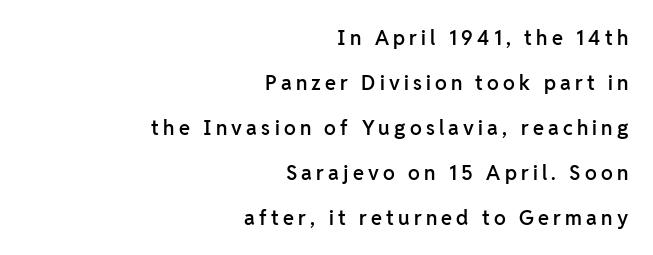
{"italic": "no", "bold": "semi", "underline": "no", "align": "right", "line_spacing": "loose", "line_spacing_ratio": 2.25, "letter_spacing": "wide", "letter_spacing_em": 0.21, "glyph_px": 20}
